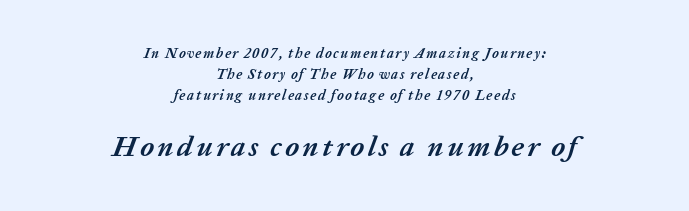
A dark, heavy texture on the line: the type is bold. The strip under each line holds only bare page. The face used here is proportionally spaced, like ordinary book or web type. Interline gaps are of average width in this sample.
